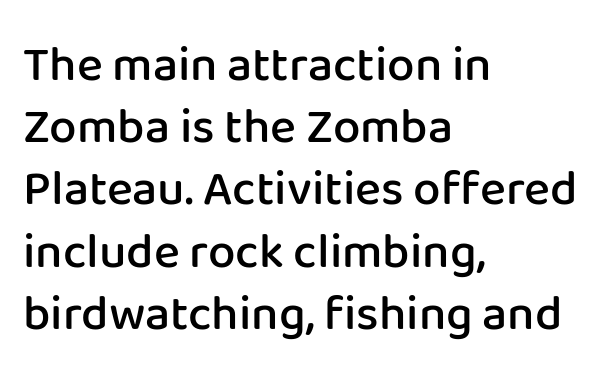
Q: Is the text bold? A: Semi-bold.
Q: Is the text italic (slanted)? A: No, it is upright.
Q: Is the typeface a serif or a sans-serif typeface? A: Sans-serif.
Q: Is the text underlined? A: No.
Q: How is the paragraph aligned? A: Left-aligned.
Q: Is the spacing between letters normal or unusually wide? A: Normal.
Q: Is the spacing between lines tight, normal or loose? A: Normal.
Q: Width (condensed, normal, or wide)? A: Normal.
Q: Stroke contrast? A: Low.
Q: x-height? A: Medium.
Q: Monospaced? A: No.
